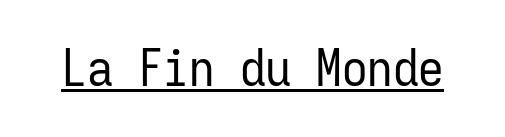
Q: Is the text bold? A: No.
Q: Is the text italic (slanted)? A: No, it is upright.
Q: Is the typeface a serif or a sans-serif typeface? A: Sans-serif.
Q: Is the text underlined? A: Yes.
Q: Is the spacing between letters normal or unusually wide? A: Normal.
Q: Width (condensed, normal, or wide)? A: Condensed.
Q: Stroke contrast? A: Low.
Q: x-height? A: Medium.
Q: Monospaced? A: Yes.
